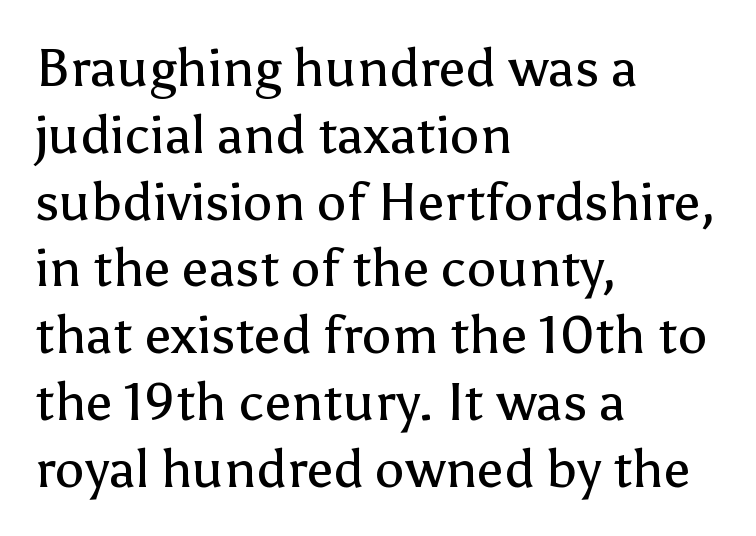
Casual observation: everything's shoved over to the left. Do the letters lean? They stand straight. The face used here is proportionally spaced, like ordinary book or web type. The type is set solid horizontally, with unmodified tracking.
